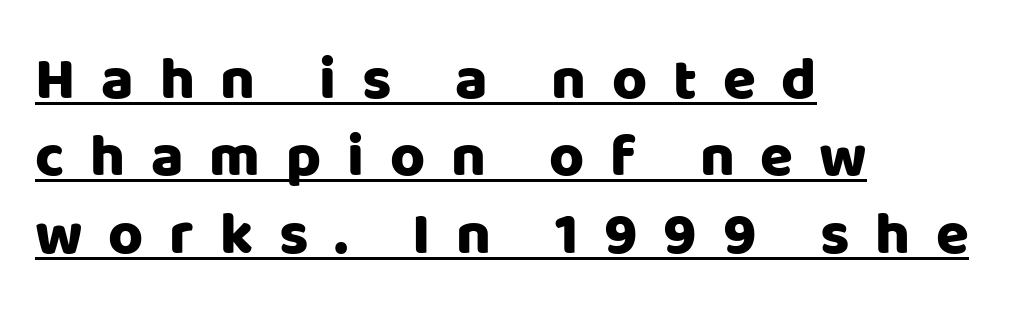
{"serif": "no", "italic": "no", "width": "normal", "stroke_contrast": "low", "x_height": "large", "monospaced": "no", "underline": "yes", "align": "left", "line_spacing": "normal", "line_spacing_ratio": 1.29, "letter_spacing": "wide", "letter_spacing_em": 0.43, "glyph_px": 60}
